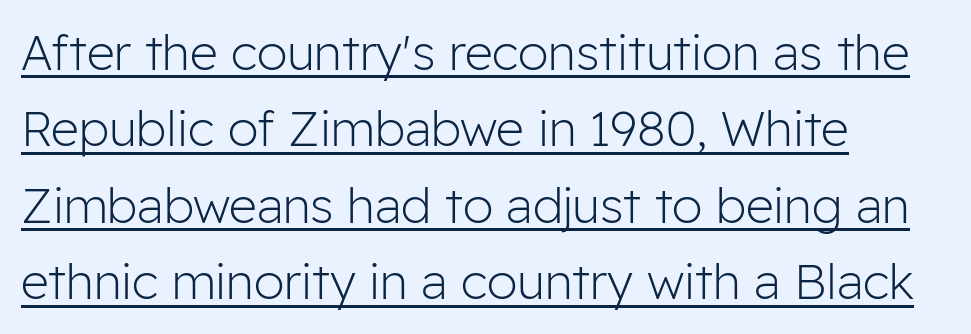
The image shows 49 px light sans-serif type, upright; set left-aligned, normal line spacing (1.56x), normal letter spacing, underlined; low stroke contrast and a medium x-height.
